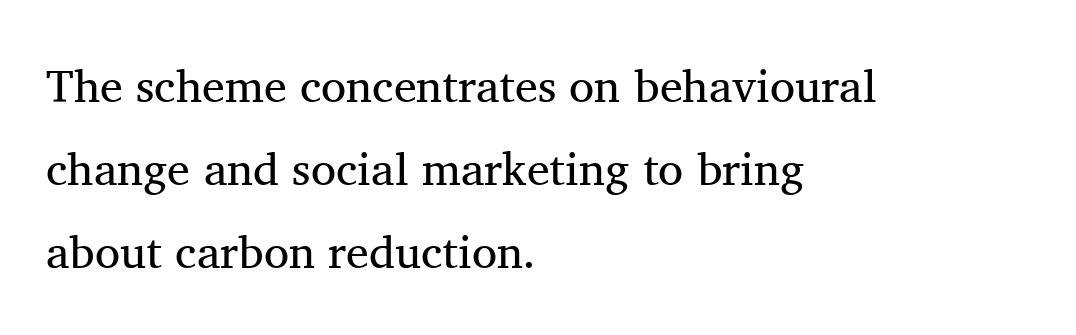
The image shows 46 px regular-weight serif type, upright; set left-aligned, line spacing 1.8x, normal letter spacing, not underlined; medium stroke contrast and a medium x-height.
